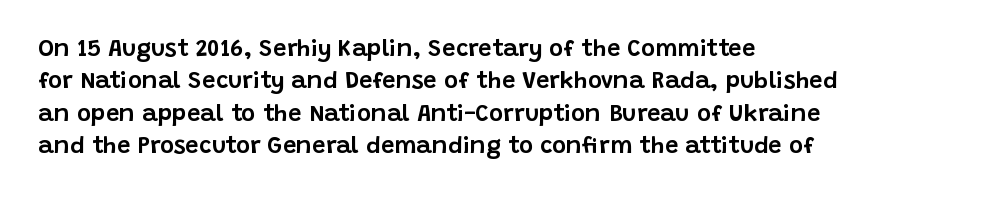
Glyph-to-glyph distance matches everyday printed text. Teacher's note: observe the even left margin — that is flush-left alignment. Type without underlining. This sample keeps an unexceptional amount of space between lines. This is roman type, the default non-slanted kind.
